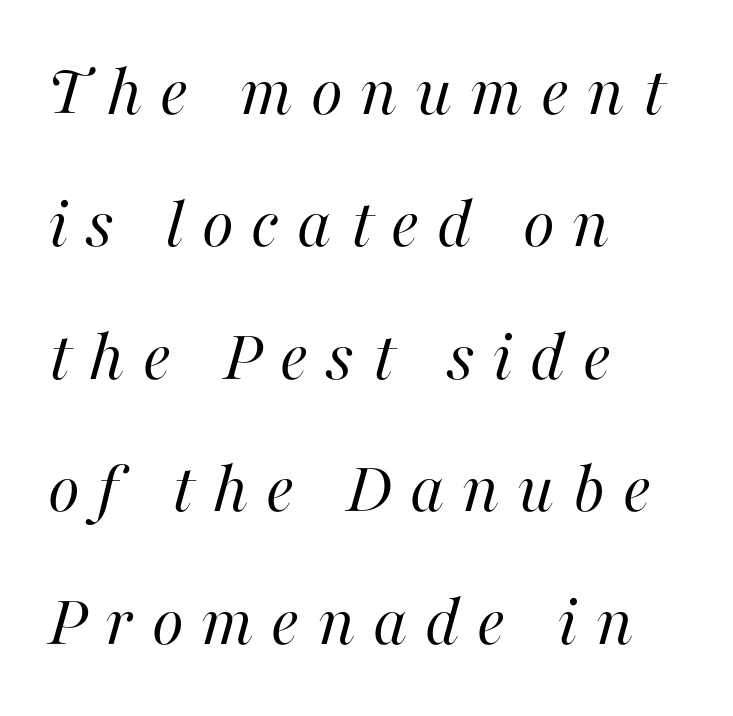
Q: Is the text bold? A: No.
Q: Is the text italic (slanted)? A: Yes, it leans right by about 16 degrees.
Q: Is the text underlined? A: No.
Q: How is the paragraph aligned? A: Left-aligned.
Q: Is the spacing between letters normal or unusually wide? A: Unusually wide.
Q: Width (condensed, normal, or wide)? A: Normal.
Q: Stroke contrast? A: High.
Q: x-height? A: Medium.
Q: Monospaced? A: No.
